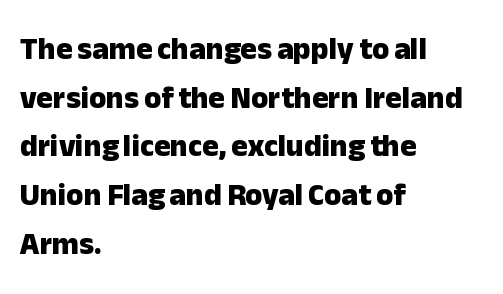
{"serif": "no", "italic": "no", "bold": "yes", "weight": "heavy", "width": "normal", "stroke_contrast": "low", "x_height": "medium", "monospaced": "no", "underline": "no", "align": "left", "line_spacing": "normal", "line_spacing_ratio": 1.57, "letter_spacing": "normal", "letter_spacing_em": 0.0, "glyph_px": 31}
